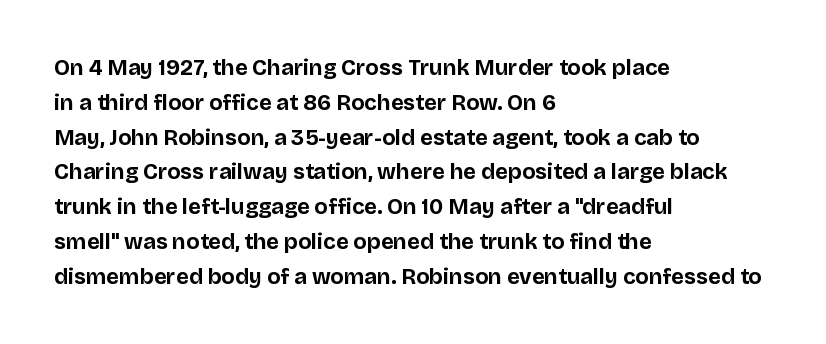
One-word summary of the alignment: left. Characters remain perfectly vertical along every line. Words float on clear page, feet unadorned. Look at the tracking — it's just the regular setting, nothing added.
